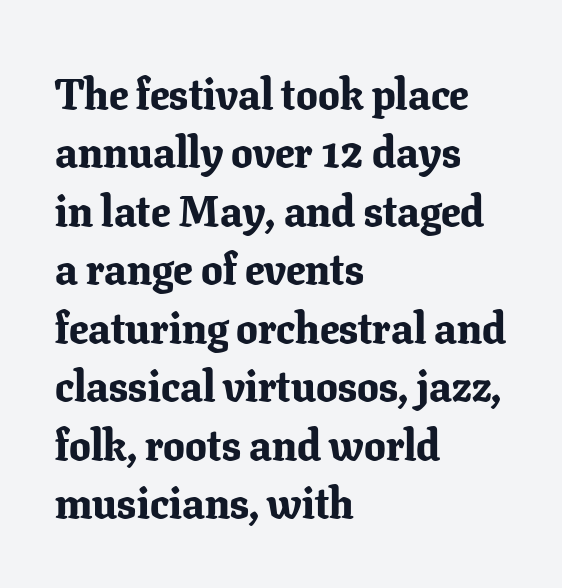
This sample uses a serif face. It's the straight-up-and-down kind of type. The rendering keeps characters at their native spacing. Evenly set lines give the paragraph a standard silhouette. Typographic density is high because the face is bold. The rendering uses natural spacing where letterforms have individual widths.
